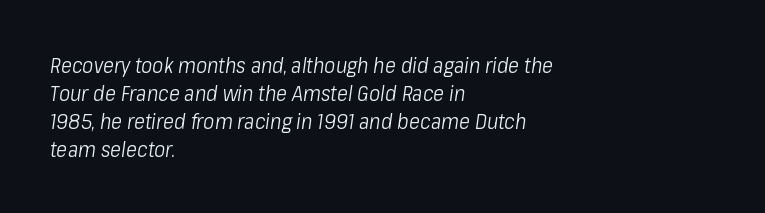
{"italic": "yes", "lean": "right", "slant_degrees": 8, "bold": "no", "underline": "no", "align": "left", "line_spacing": "normal", "line_spacing_ratio": 1.33, "letter_spacing": "normal", "letter_spacing_em": 0.0, "glyph_px": 21}
